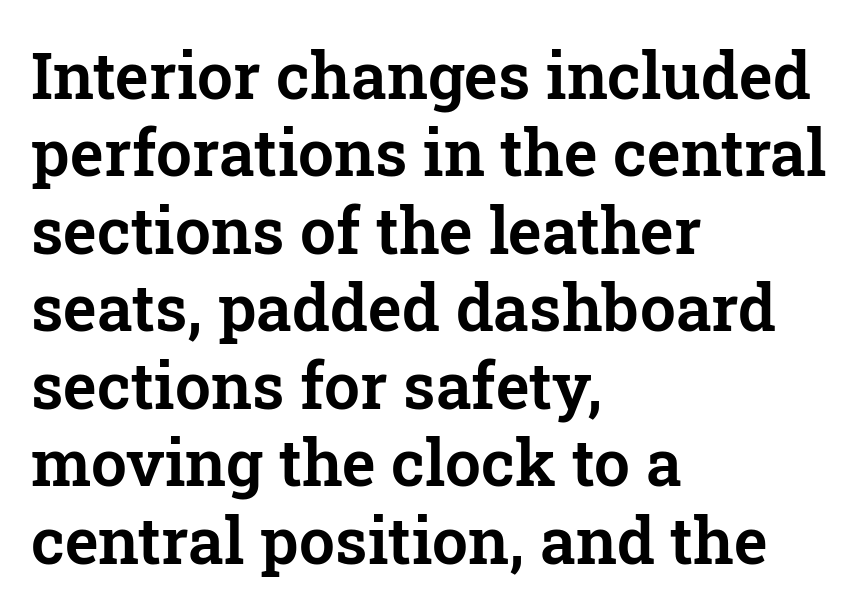
{"serif": "yes", "italic": "no", "width": "normal", "stroke_contrast": "low", "x_height": "medium", "monospaced": "no", "underline": "no", "align": "left", "line_spacing_ratio": 1.21, "letter_spacing": "normal", "letter_spacing_em": 0.0, "glyph_px": 64}
